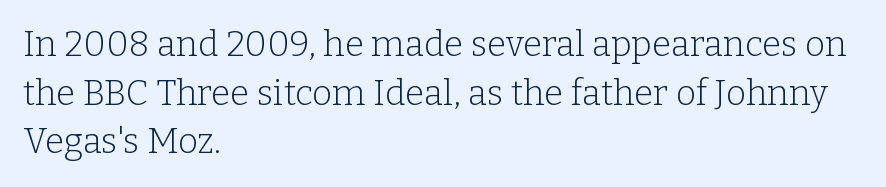
Q: Is the text bold? A: No.
Q: Is the text italic (slanted)? A: No, it is upright.
Q: Is the typeface a serif or a sans-serif typeface? A: Serif.
Q: Is the text underlined? A: No.
Q: How is the paragraph aligned? A: Left-aligned.
Q: Is the spacing between letters normal or unusually wide? A: Normal.
Q: Is the spacing between lines tight, normal or loose? A: Normal.
Q: Width (condensed, normal, or wide)? A: Normal.
Q: Stroke contrast? A: Low.
Q: x-height? A: Medium.
Q: Monospaced? A: No.
